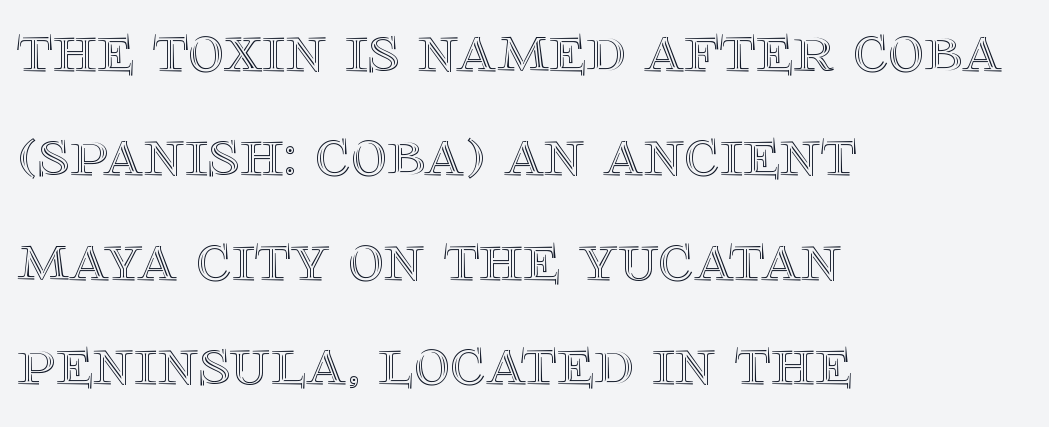
Reading down the column, the eye jumps a familiar distance to each next line. The lines are quadded left. Proportional: the letters do not fall into vertical columns. You can tell it's not italic because the verticals are truly vertical.
